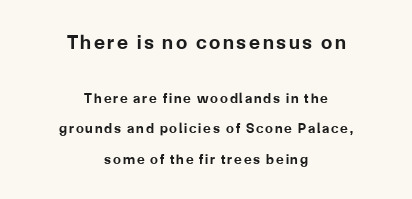
Interline gaps are noticeably wide in this sample. The whitespace from short lines is split evenly between both sides. The baseline area is clear. The earlier block is typeset at a bigger size than the later block. The sample has been set heavy, in full bold. Italic: no, the glyphs are upright roman.
